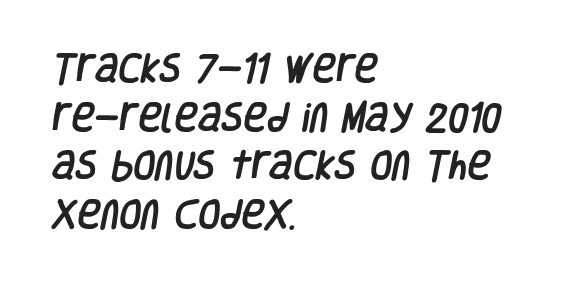
Q: Is the typeface a serif or a sans-serif typeface? A: Sans-serif.
Q: Is the text underlined? A: No.
Q: How is the paragraph aligned? A: Left-aligned.
Q: Is the spacing between letters normal or unusually wide? A: Normal.
Q: Is the spacing between lines tight, normal or loose? A: Normal.
Q: Width (condensed, normal, or wide)? A: Condensed.
Q: Stroke contrast? A: Low.
Q: x-height? A: Large.
Q: Monospaced? A: No.
